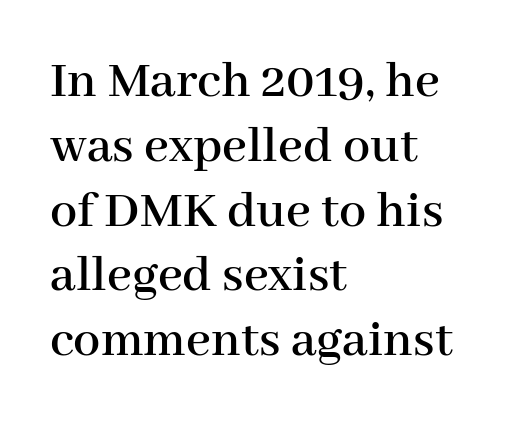
The image shows 54 px serif type, upright; set left-aligned, line spacing 1.2x, normal letter spacing, not underlined; high stroke contrast and a medium x-height.
